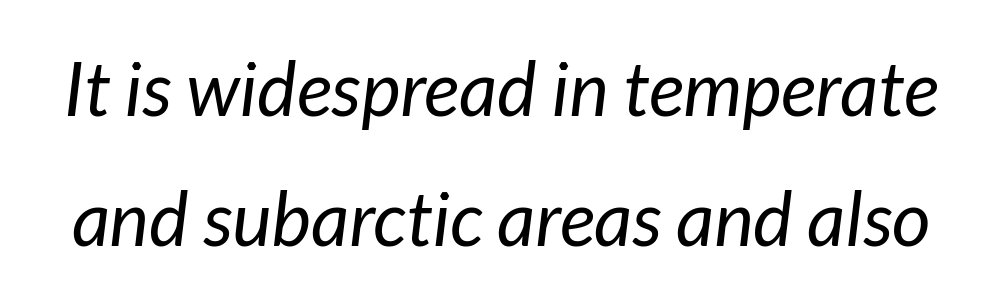
Q: Is the text bold? A: No.
Q: Is the text italic (slanted)? A: Yes, it leans right by about 7 degrees.
Q: Is the text underlined? A: No.
Q: Is the spacing between letters normal or unusually wide? A: Normal.
Q: Width (condensed, normal, or wide)? A: Normal.
Q: Stroke contrast? A: Low.
Q: x-height? A: Medium.
Q: Monospaced? A: No.
